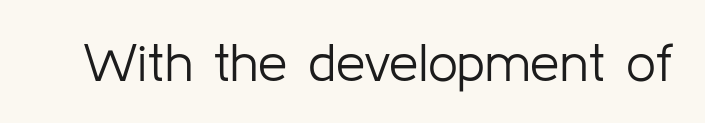
Varying glyph widths throughout — classic text-font behaviour. This sample uses a sans-serif face. Heaviness? Minimal to ordinary, like unemphasized prose. The foot of each line stays bare and open. The gaps between neighbouring characters are ordinary and unremarkable.
